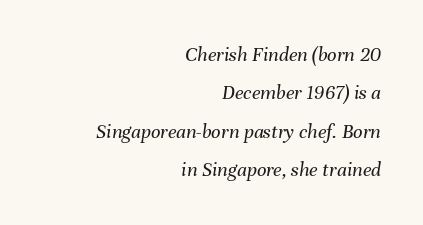
The letterforms sit at book weight or below. Characters are canted at an angle relative to the baseline's perpendicular. The rendering keeps characters at their native spacing. Each line ends at the same right margin while the left side varies. The strip under each line holds only bare page.
